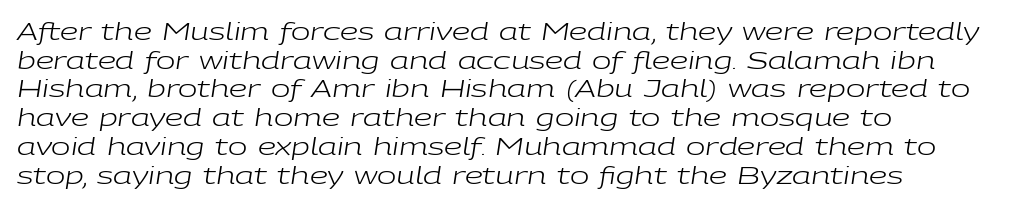
The image shows 23 px text type, italic (leaning right); set left-aligned, normal line spacing (1.25x), normal letter spacing, not underlined.
